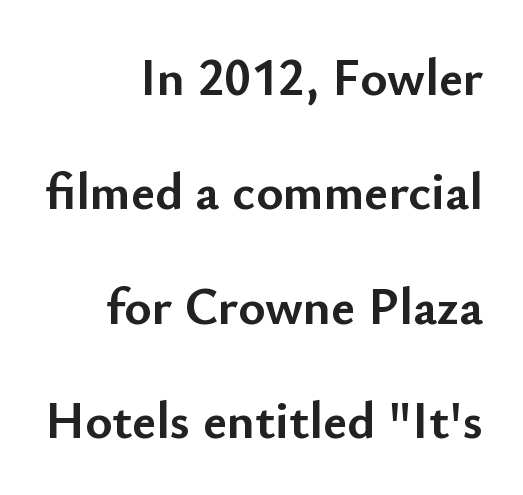
The image shows 52 px semibold sans-serif type, upright; set right-aligned, loose line spacing (2.2x), normal letter spacing, not underlined; low stroke contrast and a small x-height.
